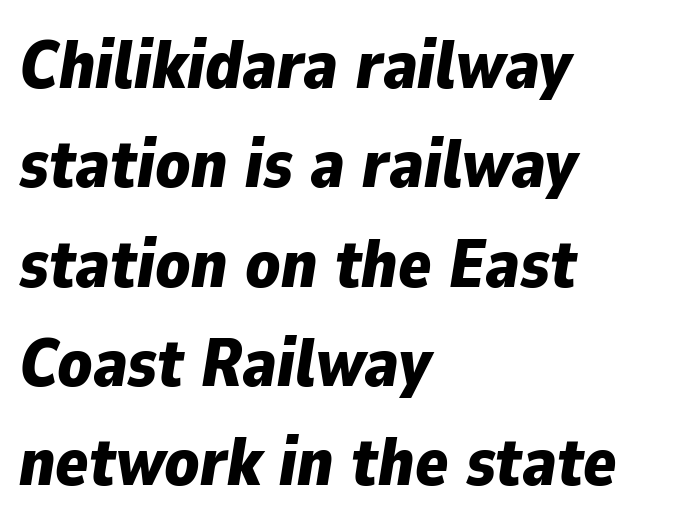
The image shows 68 px bold type, italic (leaning right); set left-aligned, normal line spacing (1.46x), normal letter spacing, not underlined; low stroke contrast and a medium x-height.
